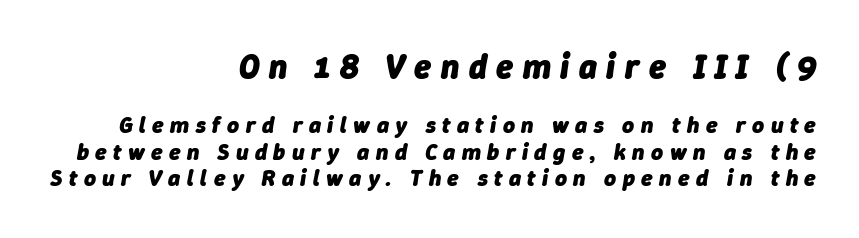
Plenty of ink on the page — the face is bold. Here the designer chose a conventional face with non-uniform glyph widths. Compared with ordinary roman type, these characters are visibly tilted. Which chunk is bigger? The first one — the top block dwarfs the bottom. The rag falls on the left side of this text block.
